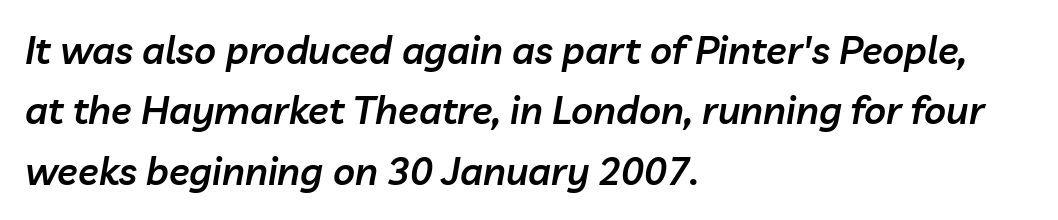
The image shows 38 px semibold type, italic (leaning right); set left-aligned, normal line spacing (1.59x), normal letter spacing, not underlined; low stroke contrast and a medium x-height.
